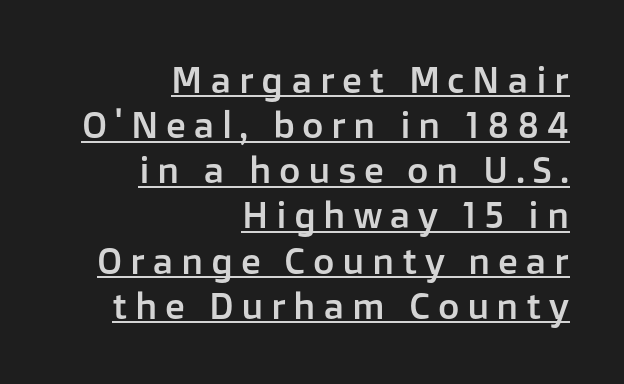
Typographically, this falls in the sans-serif category. You could not count columns in this text — the font is proportionally spaced. Every character sits straight up, as roman type does. The line texture is sparse and dotted thanks to wide tracking. Casual observation: everything's shoved over to the right.
